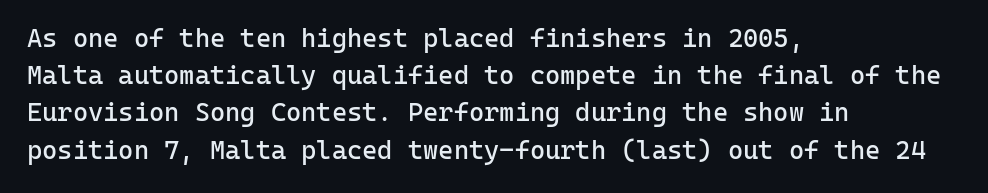
{"italic": "no", "bold": "no", "underline": "no", "align": "left", "line_spacing": "normal", "line_spacing_ratio": 1.43, "letter_spacing": "normal", "letter_spacing_em": 0.0, "glyph_px": 26}
